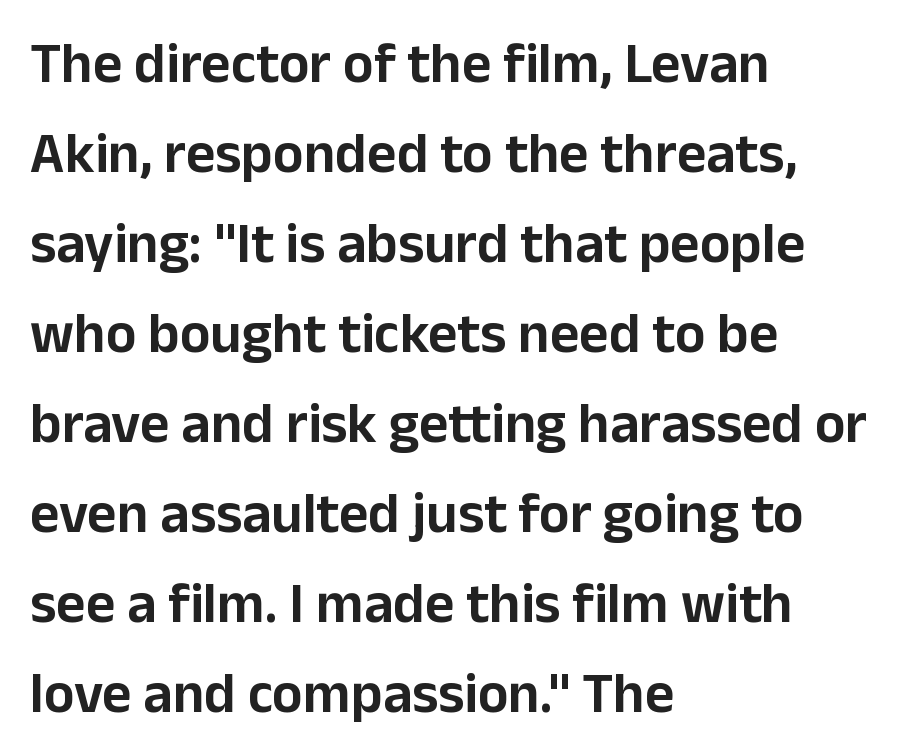
The leading is moderate, giving the passage an even texture. Each letter's strokes conclude bluntly, with no projecting serifs. Check the space under the baseline: it is left empty. Notice how the stems are strictly vertical — no italics here. Alignment: flush left. This sample has the flowing, uneven cadence of proportional lettering.
